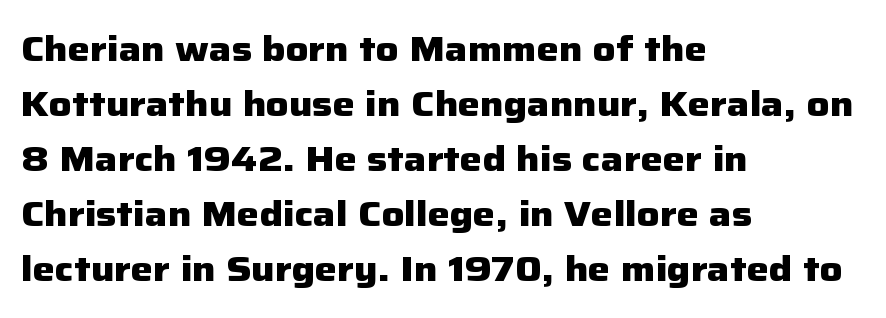
Type without underlining. Typeset ragged right — the left edge is the straight one. Is this a fixed-width face? No — the glyphs have proportional, varying widths. Between one letter and the next there's only the usual sliver of space.
